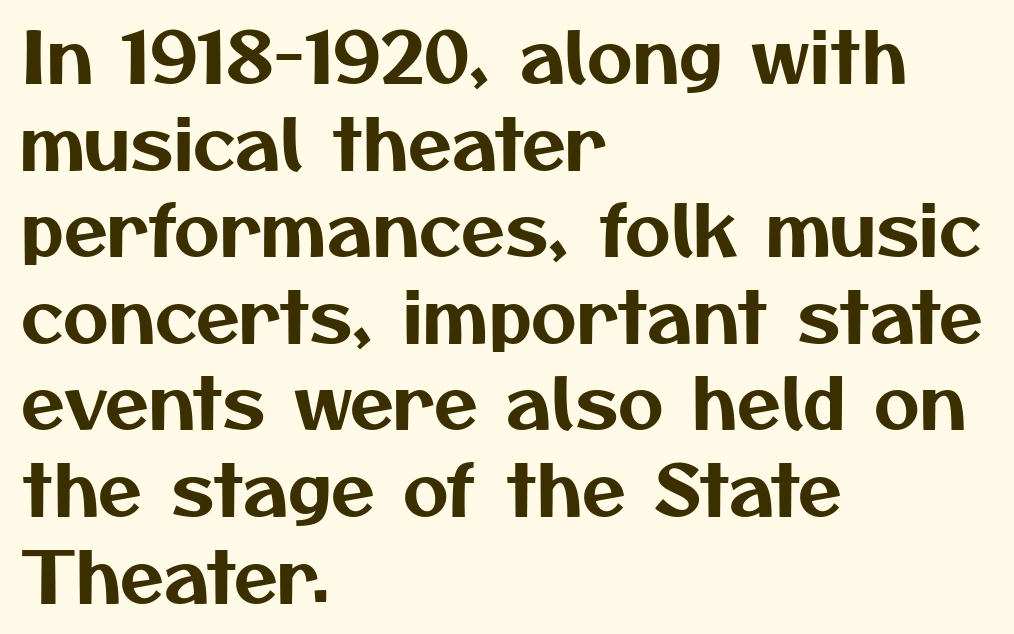
Clear beneath every line of the passage. In CSS terms this would be text-align: left. Students, note that the glyphs here touch the page at normal intervals. A typesetter would call this proportional, since set widths differ per character. Letterform terminals end flat and unadorned throughout the passage.
